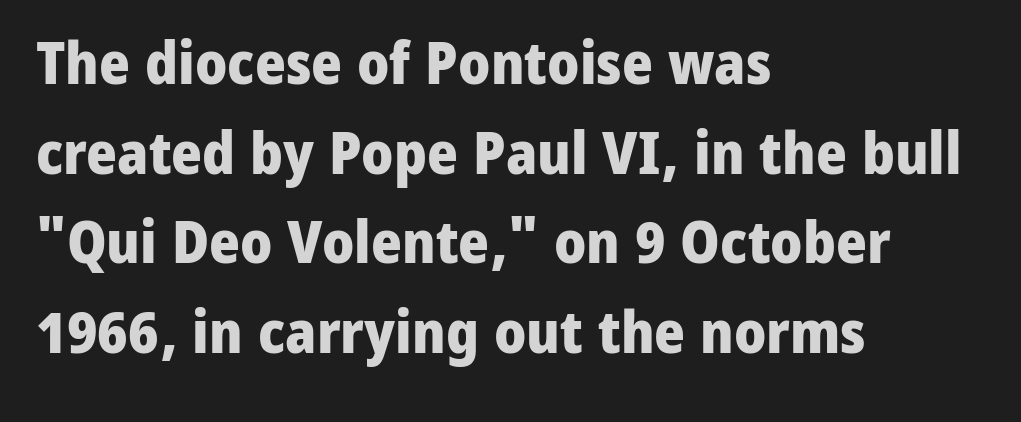
The image shows 59 px heavy sans-serif type, upright; set left-aligned, normal line spacing (1.52x), normal letter spacing, not underlined; low stroke contrast and a medium x-height.
